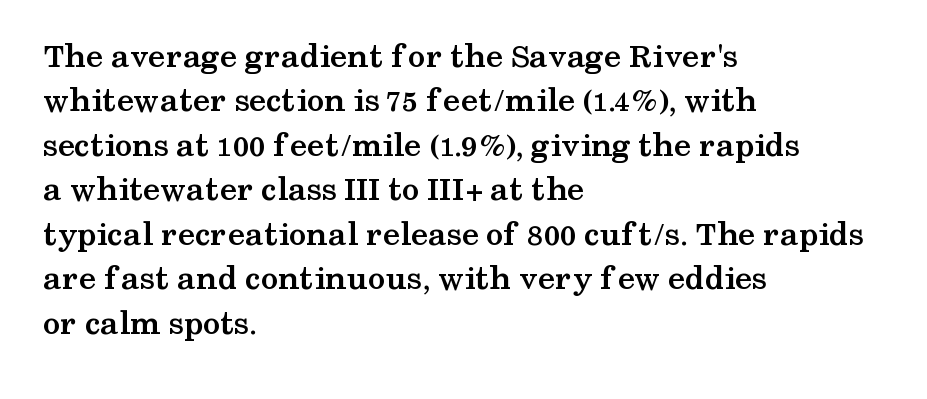
Q: Is the text bold? A: Yes.
Q: Is the text italic (slanted)? A: No, it is upright.
Q: Is the typeface a serif or a sans-serif typeface? A: Serif.
Q: Is the text underlined? A: No.
Q: How is the paragraph aligned? A: Left-aligned.
Q: Is the spacing between letters normal or unusually wide? A: Normal.
Q: Is the spacing between lines tight, normal or loose? A: Normal.
Q: Width (condensed, normal, or wide)? A: Wide.
Q: Stroke contrast? A: Medium.
Q: x-height? A: Medium.
Q: Monospaced? A: No.
